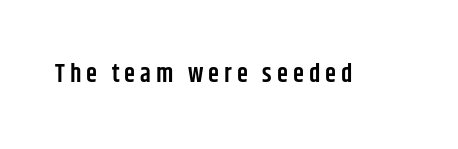
Q: Is the text bold? A: Semi-bold.
Q: Is the text italic (slanted)? A: No, it is upright.
Q: Is the text underlined? A: No.
Q: Is the spacing between letters normal or unusually wide? A: Unusually wide.
